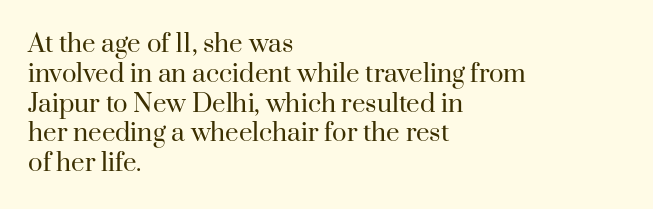
The image shows 24 px text type, upright; set left-aligned, line spacing 1.24x, normal letter spacing, not underlined.
